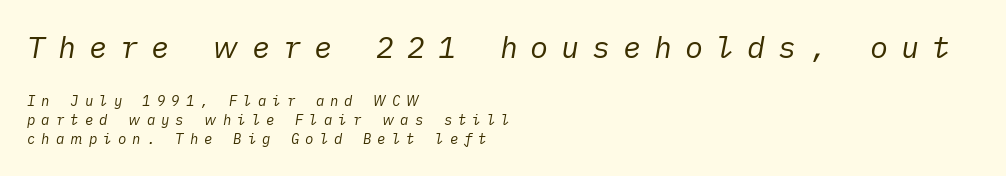
{"italic": "yes", "lean": "right", "slant_degrees": 10, "bold": "no", "weight": "regular", "width": "normal", "stroke_contrast": "low", "x_height": "medium", "underline": "no", "align": "left", "line_spacing": "normal", "line_spacing_ratio": 1.35, "letter_spacing": "wide", "letter_spacing_em": 0.43, "larger_block": "first", "size_ratio": 2.14, "glyph_px": 30}
